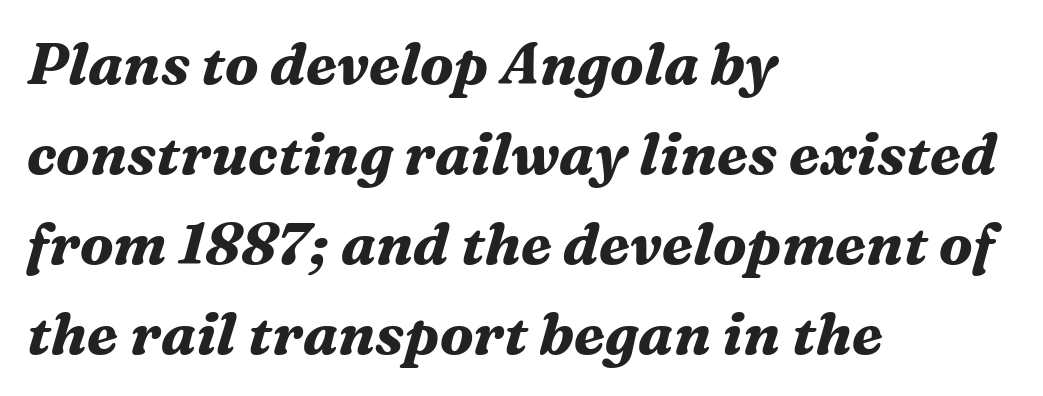
Q: Is the text bold? A: Yes.
Q: Is the text italic (slanted)? A: Yes, it leans right by about 16 degrees.
Q: Is the typeface a serif or a sans-serif typeface? A: Serif.
Q: Is the text underlined? A: No.
Q: How is the paragraph aligned? A: Left-aligned.
Q: Is the spacing between letters normal or unusually wide? A: Normal.
Q: Is the spacing between lines tight, normal or loose? A: Normal.
Q: Width (condensed, normal, or wide)? A: Normal.
Q: Stroke contrast? A: Medium.
Q: x-height? A: Medium.
Q: Monospaced? A: No.
